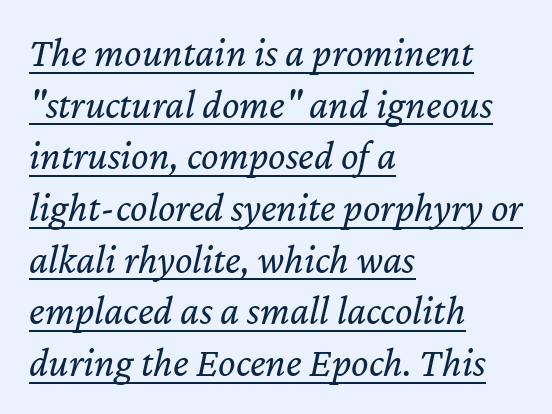
The image shows 41 px regular-weight type, italic (leaning right); set left-aligned, normal line spacing (1.26x), normal letter spacing, underlined; low stroke contrast and a medium x-height.
